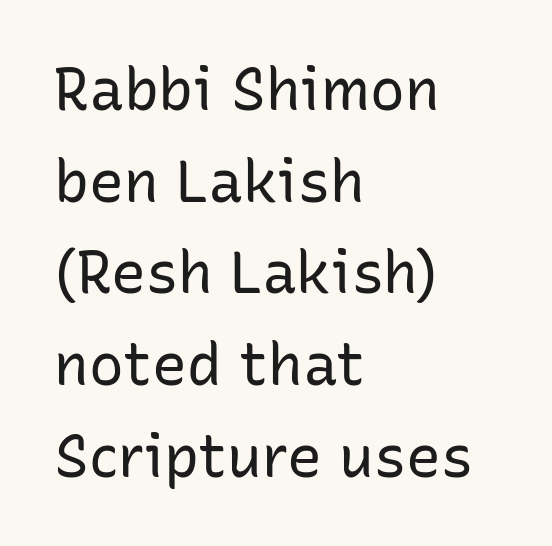
A bare baseline throughout the passage. Proportional: the letters do not fall into vertical columns. A typesetter would mark this as roman, not italic. Examine the stroke ends and you'll find no serifs.
